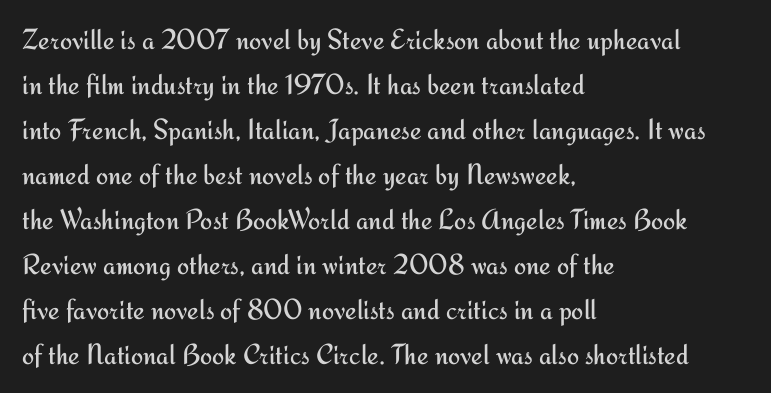
Q: Is the text bold? A: No.
Q: Is the text italic (slanted)? A: No, it is upright.
Q: Is the typeface a serif or a sans-serif typeface? A: Sans-serif.
Q: Is the text underlined? A: No.
Q: How is the paragraph aligned? A: Left-aligned.
Q: Is the spacing between letters normal or unusually wide? A: Normal.
Q: Is the spacing between lines tight, normal or loose? A: Normal.
Q: Width (condensed, normal, or wide)? A: Normal.
Q: Stroke contrast? A: Medium.
Q: x-height? A: Small.
Q: Monospaced? A: No.
